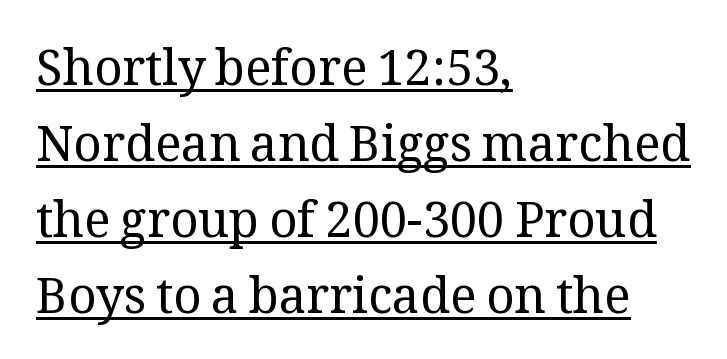
Posture: straight, roman, zero tilt. Caption: lettering with a line underneath. The type is set solid horizontally, with unmodified tracking. Note the varied advance widths — an 'i' is clearly narrower than an 'm'.
